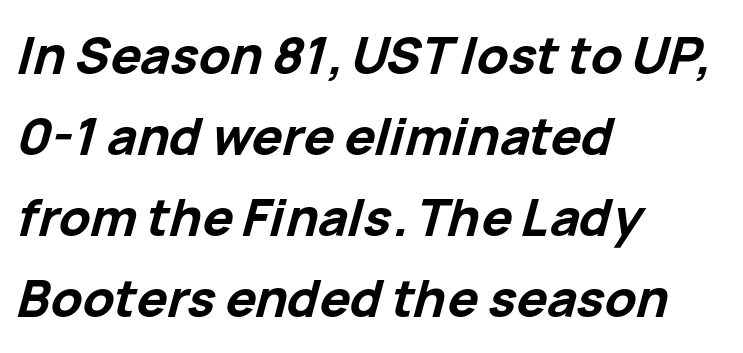
{"italic": "yes", "lean": "right", "slant_degrees": 15, "bold": "yes", "weight": "bold", "width": "normal", "stroke_contrast": "low", "x_height": "medium", "monospaced": "no", "underline": "no", "align": "left", "line_spacing": "normal", "line_spacing_ratio": 1.59, "letter_spacing": "normal", "letter_spacing_em": 0.0, "glyph_px": 51}
